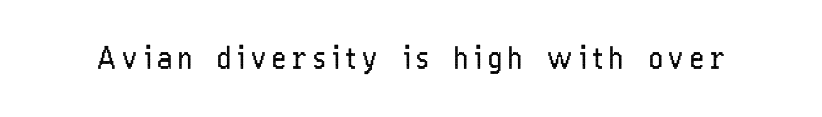
The cut favours lightness, reaching ordinary text weight at its darkest. A bare baseline throughout the passage. These lines are composed in type without serifs. This is the regular roman posture of the typeface. Glyph-to-glyph distance is far greater than everyday printed text. Proportional: the letters do not fall into vertical columns.
